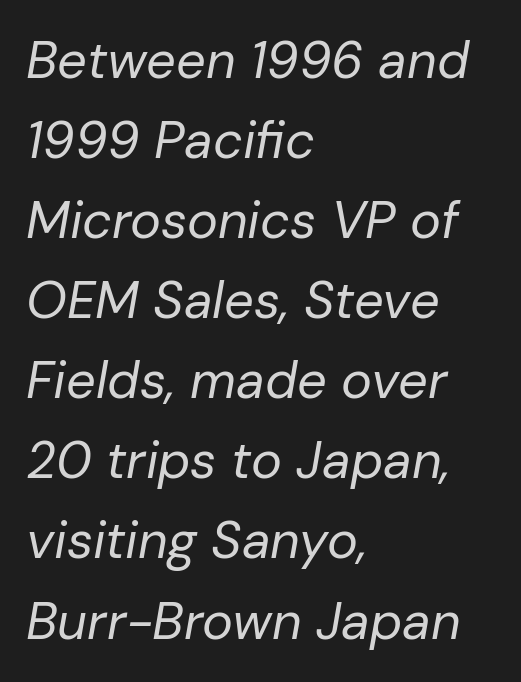
{"italic": "yes", "lean": "right", "slant_degrees": 10, "bold": "no", "weight": "regular", "width": "normal", "stroke_contrast": "low", "x_height": "medium", "monospaced": "no", "underline": "no", "align": "left", "line_spacing": "normal", "line_spacing_ratio": 1.54, "letter_spacing": "normal", "letter_spacing_em": 0.0, "glyph_px": 52}
